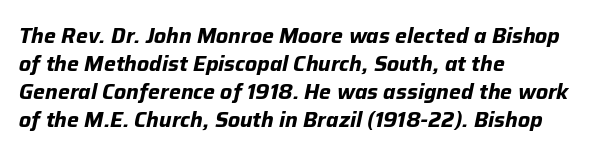
{"italic": "yes", "lean": "right", "slant_degrees": 12, "bold": "yes", "underline": "no", "align": "left", "line_spacing": "normal", "line_spacing_ratio": 1.33, "letter_spacing": "normal", "letter_spacing_em": 0.0, "glyph_px": 21}
